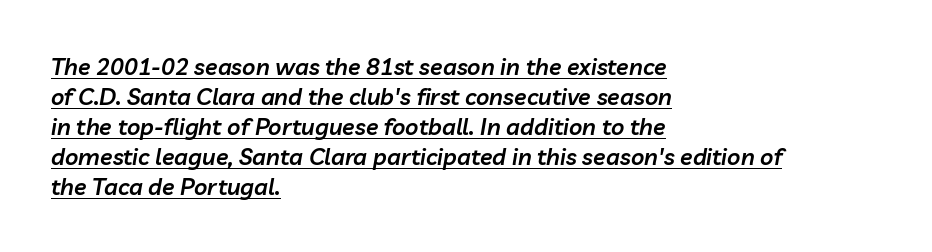
{"italic": "yes", "lean": "right", "slant_degrees": 10, "bold": "semi", "underline": "yes", "align": "left", "line_spacing": "normal", "line_spacing_ratio": 1.3, "letter_spacing": "normal", "letter_spacing_em": 0.0, "glyph_px": 23}
